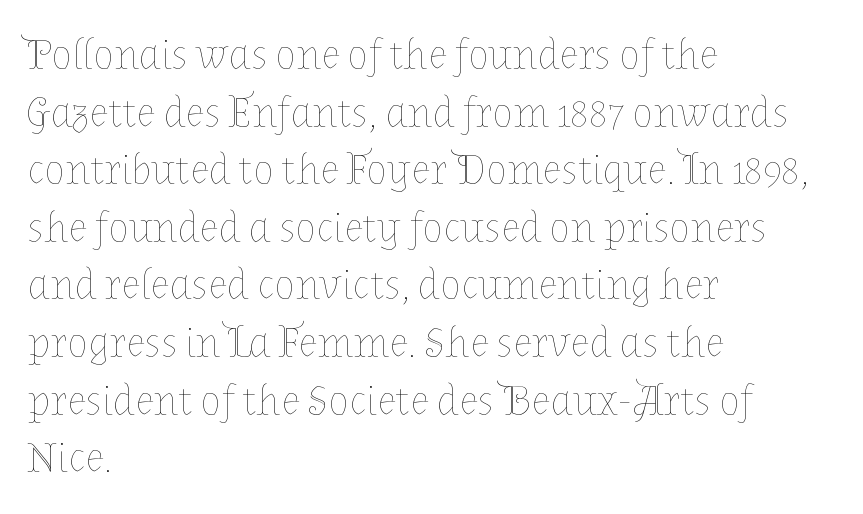
Q: Is the text bold? A: No.
Q: Is the text italic (slanted)? A: No, it is upright.
Q: Is the text underlined? A: No.
Q: How is the paragraph aligned? A: Left-aligned.
Q: Is the spacing between letters normal or unusually wide? A: Normal.
Q: Is the spacing between lines tight, normal or loose? A: Normal.
Q: Width (condensed, normal, or wide)? A: Normal.
Q: Stroke contrast? A: Low.
Q: x-height? A: Medium.
Q: Monospaced? A: No.
